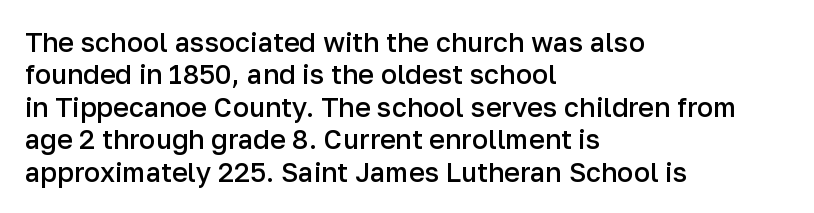
Q: Is the text bold? A: Semi-bold.
Q: Is the text italic (slanted)? A: No, it is upright.
Q: Is the text underlined? A: No.
Q: How is the paragraph aligned? A: Left-aligned.
Q: Is the spacing between letters normal or unusually wide? A: Normal.
